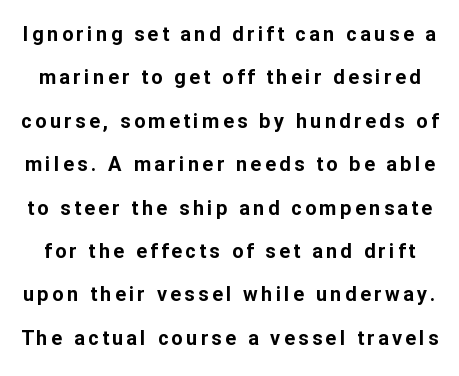
The designer dialed line spacing up above the default. Nope, not italic — everything's standing straight. Nobody drew a line under any word here. Look at the stroke-to-counter ratio: heavy, a bold.
